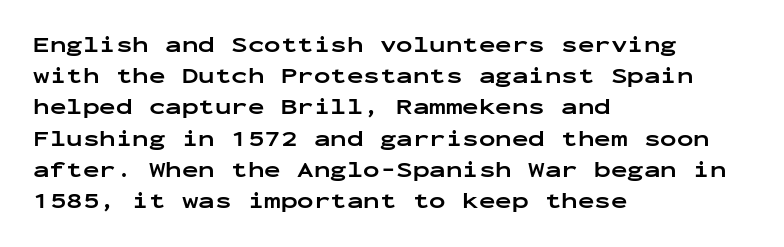
{"italic": "no", "bold": "yes", "underline": "no", "align": "left", "line_spacing": "normal", "line_spacing_ratio": 1.42, "letter_spacing": "normal", "letter_spacing_em": 0.0, "glyph_px": 22}
